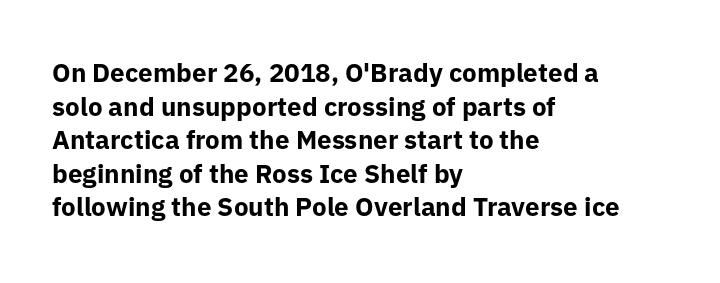
The image shows 26 px bold type, upright; set left-aligned, normal line spacing (1.29x), normal letter spacing, not underlined.
